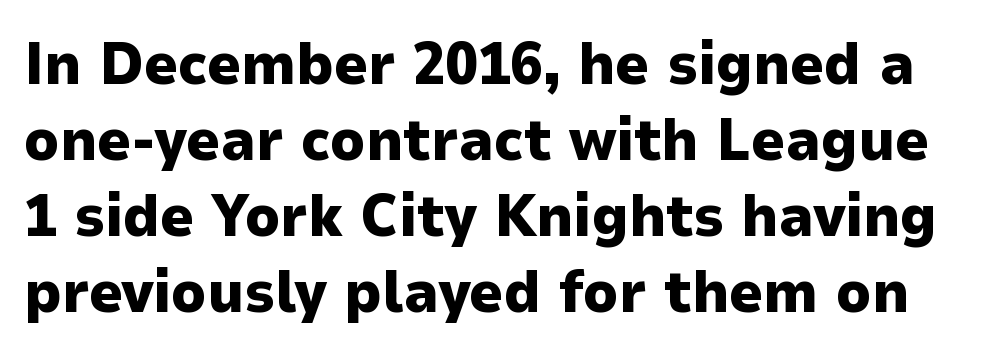
Font category for this specimen: sans-serif. The glyphs have the mass of a bold cut. Honestly, the letter spacing is just normal — you wouldn't notice it. If you drew a line through each stem, it would be perfectly vertical. Interline gaps are of average width in this sample.
